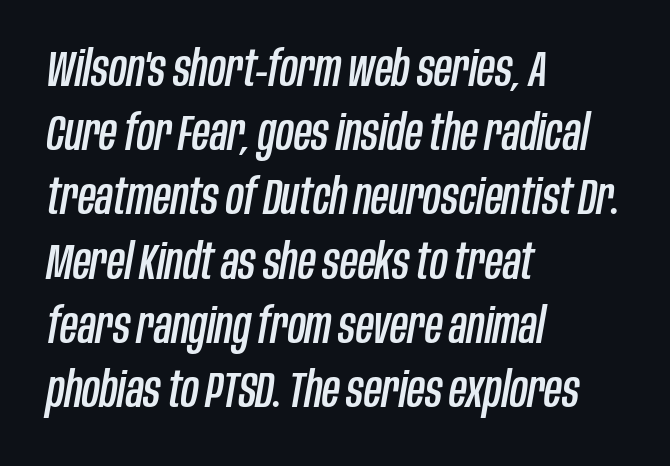
Q: Is the text italic (slanted)? A: Yes, it leans right by about 10 degrees.
Q: Is the text underlined? A: No.
Q: How is the paragraph aligned? A: Left-aligned.
Q: Is the spacing between letters normal or unusually wide? A: Normal.
Q: Is the spacing between lines tight, normal or loose? A: Normal.
Q: Width (condensed, normal, or wide)? A: Condensed.
Q: Stroke contrast? A: Low.
Q: x-height? A: Large.
Q: Monospaced? A: No.
